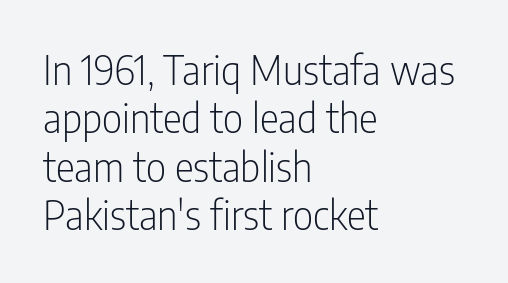
The image shows 40 px light, condensed sans-serif type, upright; set left-aligned, line spacing 1.21x, normal letter spacing, not underlined; low stroke contrast and a medium x-height.
